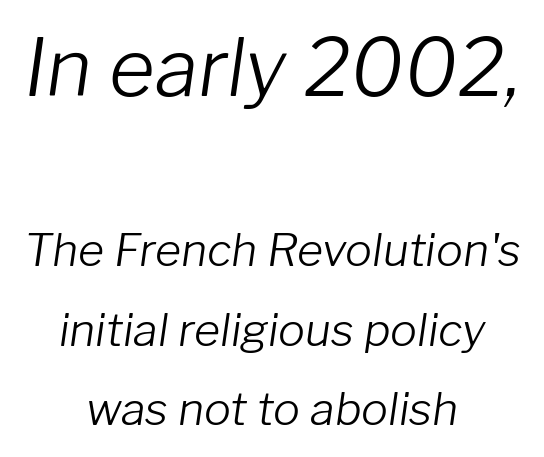
The image shows 79 px light type, italic (leaning right); set centered, line spacing 1.77x, normal letter spacing, not underlined; the first (top) block is 1.76x larger; low stroke contrast and a medium x-height.
